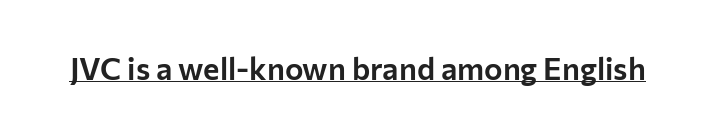
Notice how the stems are strictly vertical — no italics here. Check where the strokes stop: nothing finishes them off — pure sans. Looks like regular typesetting: each glyph gets only the width it needs. The horizontal fit of the characters is conventional and even. A baseline rule has been typeset under these characters.
